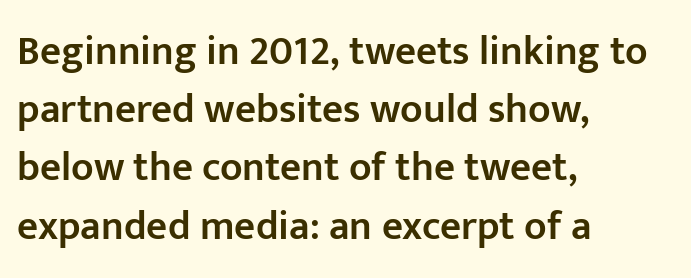
Q: Is the text bold? A: Semi-bold.
Q: Is the text italic (slanted)? A: No, it is upright.
Q: Is the typeface a serif or a sans-serif typeface? A: Sans-serif.
Q: Is the text underlined? A: No.
Q: How is the paragraph aligned? A: Left-aligned.
Q: Is the spacing between letters normal or unusually wide? A: Normal.
Q: Is the spacing between lines tight, normal or loose? A: Normal.
Q: Width (condensed, normal, or wide)? A: Normal.
Q: Stroke contrast? A: Low.
Q: x-height? A: Medium.
Q: Monospaced? A: No.
